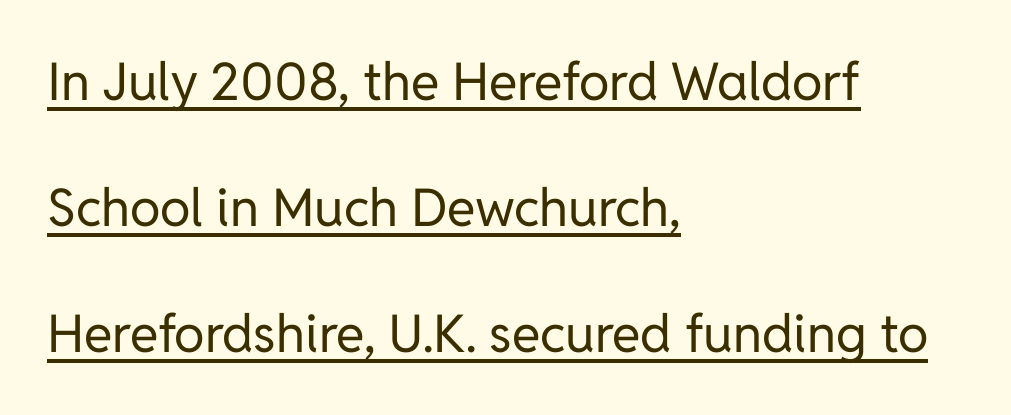
Q: Is the text bold? A: No.
Q: Is the text italic (slanted)? A: No, it is upright.
Q: Is the typeface a serif or a sans-serif typeface? A: Sans-serif.
Q: Is the text underlined? A: Yes.
Q: How is the paragraph aligned? A: Left-aligned.
Q: Is the spacing between letters normal or unusually wide? A: Normal.
Q: Is the spacing between lines tight, normal or loose? A: Loose.
Q: Width (condensed, normal, or wide)? A: Normal.
Q: Stroke contrast? A: Low.
Q: x-height? A: Medium.
Q: Monospaced? A: No.
